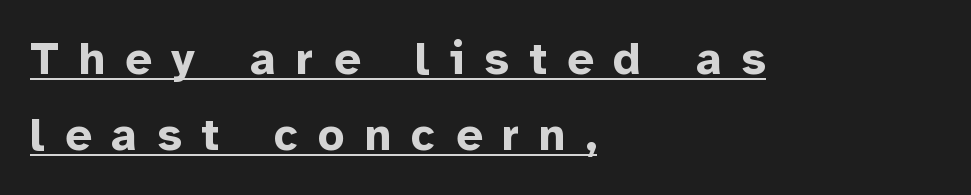
Leftover space on each line is placed entirely after the last word. The face used here is rendered with a markedly widened letterfit. Baseline-to-baseline distance is the conventional proportion of letter height. Each letter keeps its own natural width here, so spacing adapts to shape.
